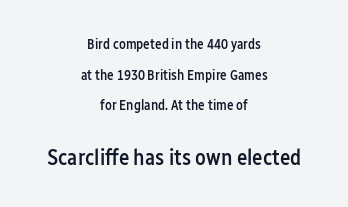
{"italic": "no", "bold": "semi", "underline": "no", "align": "center", "line_spacing": "loose", "line_spacing_ratio": 2.18, "letter_spacing": "normal", "letter_spacing_em": 0.0, "larger_block": "second", "size_ratio": 1.57, "glyph_px": 22}
